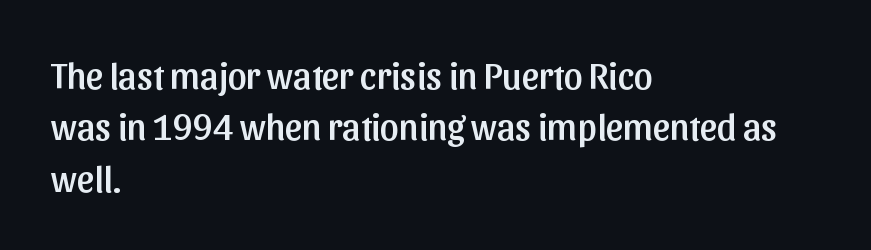
Q: Is the text italic (slanted)? A: No, it is upright.
Q: Is the typeface a serif or a sans-serif typeface? A: Sans-serif.
Q: Is the text underlined? A: No.
Q: How is the paragraph aligned? A: Left-aligned.
Q: Is the spacing between letters normal or unusually wide? A: Normal.
Q: Is the spacing between lines tight, normal or loose? A: Normal.
Q: Width (condensed, normal, or wide)? A: Normal.
Q: Stroke contrast? A: Low.
Q: x-height? A: Medium.
Q: Monospaced? A: No.
